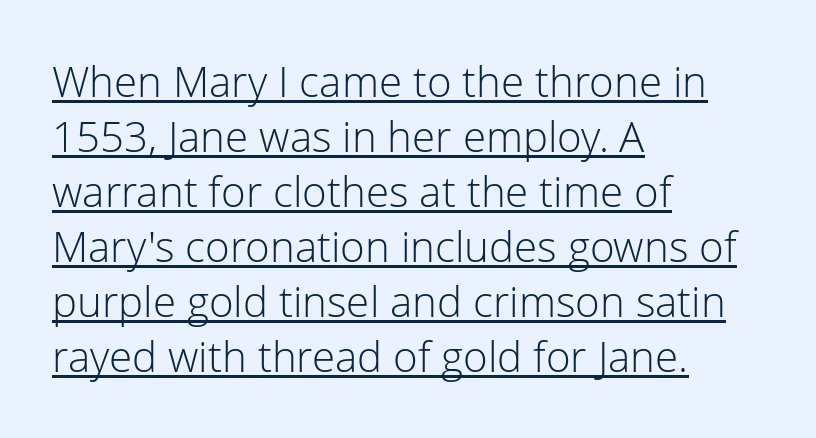
The image shows 42 px light sans-serif type, upright; set left-aligned, normal line spacing (1.31x), normal letter spacing, underlined; low stroke contrast and a medium x-height.
